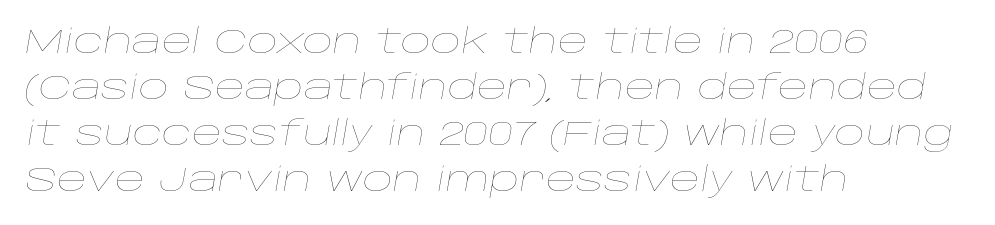
{"italic": "yes", "lean": "right", "slant_degrees": 10, "bold": "no", "weight": "thin", "width": "wide", "stroke_contrast": "low", "x_height": "large", "monospaced": "no", "underline": "no", "align": "left", "line_spacing": "normal", "line_spacing_ratio": 1.39, "letter_spacing": "normal", "letter_spacing_em": 0.0, "glyph_px": 33}
